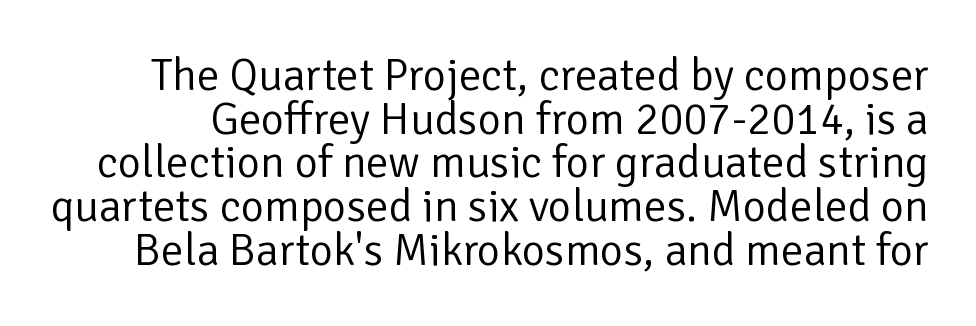
{"serif": "no", "italic": "no", "bold": "no", "weight": "regular", "width": "normal", "stroke_contrast": "low", "x_height": "medium", "monospaced": "no", "underline": "no", "line_spacing": "tight", "line_spacing_ratio": 0.97, "letter_spacing": "normal", "letter_spacing_em": 0.0, "glyph_px": 45}
